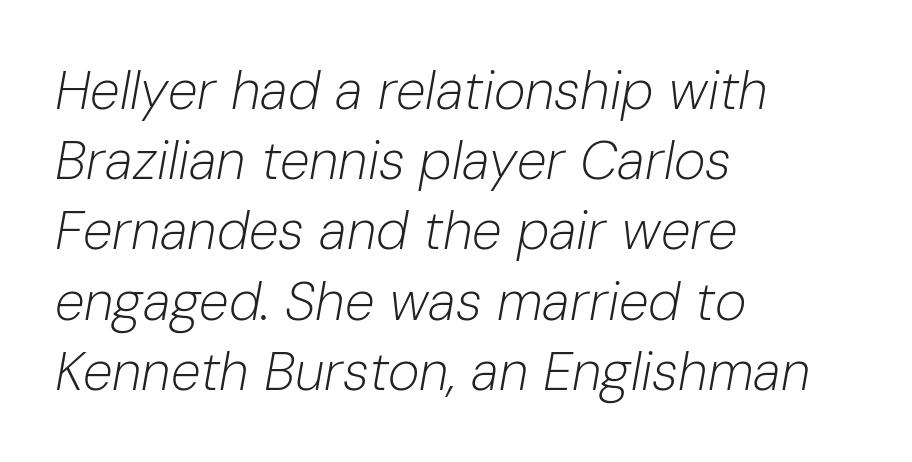
{"italic": "yes", "lean": "right", "slant_degrees": 10, "bold": "no", "weight": "light", "width": "normal", "stroke_contrast": "low", "x_height": "medium", "monospaced": "no", "underline": "no", "align": "left", "line_spacing": "normal", "line_spacing_ratio": 1.3, "letter_spacing": "normal", "letter_spacing_em": 0.0, "glyph_px": 54}
